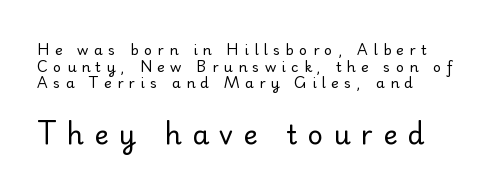
The image shows 27 px text type, upright; set left-aligned, line spacing 1.19x, unusually wide letter spacing (+0.38 em), not underlined; the second (bottom) block is 1.93x larger.
